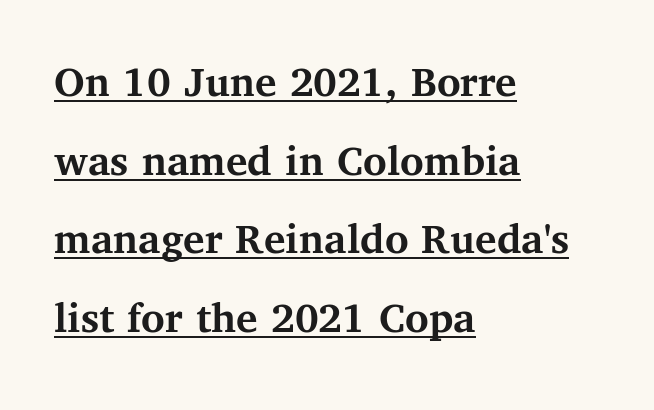
{"serif": "yes", "italic": "no", "bold": "yes", "weight": "semibold", "width": "normal", "stroke_contrast": "medium", "x_height": "medium", "monospaced": "no", "underline": "yes", "align": "left", "line_spacing_ratio": 1.75, "letter_spacing": "normal", "letter_spacing_em": 0.0, "glyph_px": 45}
